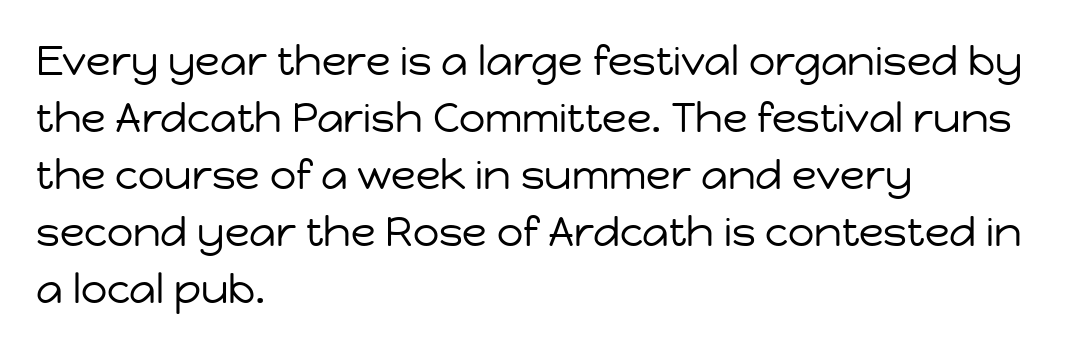
Q: Is the text bold? A: No.
Q: Is the text italic (slanted)? A: No, it is upright.
Q: Is the typeface a serif or a sans-serif typeface? A: Sans-serif.
Q: Is the text underlined? A: No.
Q: How is the paragraph aligned? A: Left-aligned.
Q: Is the spacing between letters normal or unusually wide? A: Normal.
Q: Is the spacing between lines tight, normal or loose? A: Normal.
Q: Width (condensed, normal, or wide)? A: Normal.
Q: Stroke contrast? A: Low.
Q: x-height? A: Medium.
Q: Monospaced? A: No.
